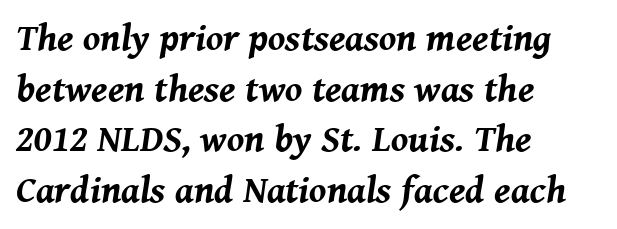
{"italic": "yes", "lean": "right", "slant_degrees": 8, "bold": "yes", "weight": "bold", "width": "normal", "stroke_contrast": "medium", "x_height": "medium", "monospaced": "no", "underline": "no", "align": "left", "line_spacing": "normal", "line_spacing_ratio": 1.33, "letter_spacing": "normal", "letter_spacing_em": 0.0, "glyph_px": 38}
